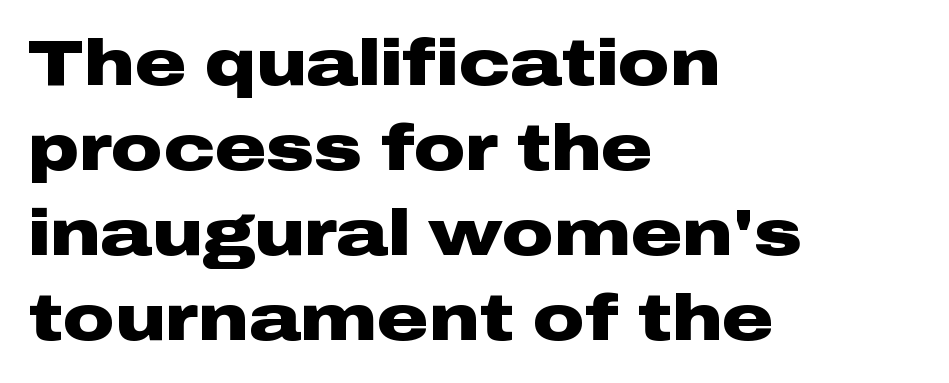
Q: Is the text bold? A: Yes.
Q: Is the text italic (slanted)? A: No, it is upright.
Q: Is the typeface a serif or a sans-serif typeface? A: Sans-serif.
Q: Is the text underlined? A: No.
Q: How is the paragraph aligned? A: Left-aligned.
Q: Is the spacing between letters normal or unusually wide? A: Normal.
Q: Is the spacing between lines tight, normal or loose? A: Normal.
Q: Width (condensed, normal, or wide)? A: Wide.
Q: Stroke contrast? A: Low.
Q: x-height? A: Medium.
Q: Monospaced? A: No.
